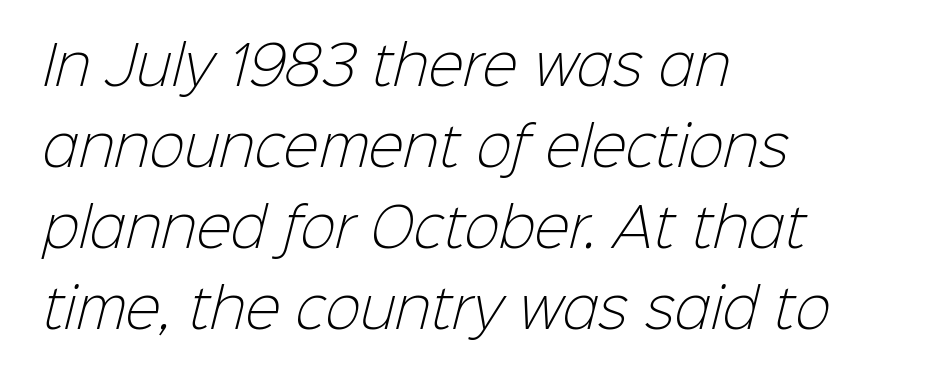
{"serif": "no", "bold": "no", "weight": "light", "width": "normal", "stroke_contrast": "low", "x_height": "medium", "monospaced": "no", "underline": "no", "align": "left", "line_spacing": "normal", "line_spacing_ratio": 1.53, "letter_spacing": "normal", "letter_spacing_em": 0.0, "glyph_px": 53}
